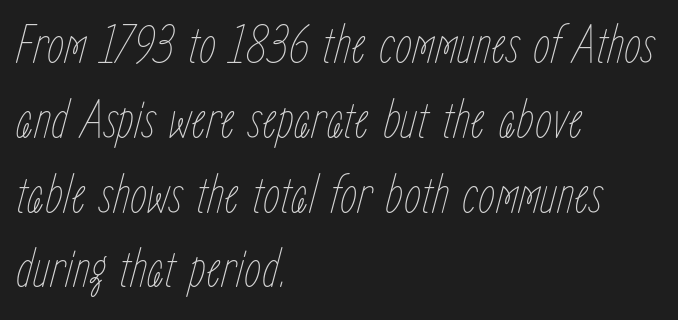
Q: Is the text bold? A: No.
Q: Is the text italic (slanted)? A: Yes, it leans right by about 15 degrees.
Q: Is the text underlined? A: No.
Q: How is the paragraph aligned? A: Left-aligned.
Q: Is the spacing between letters normal or unusually wide? A: Normal.
Q: Is the spacing between lines tight, normal or loose? A: Normal.
Q: Width (condensed, normal, or wide)? A: Condensed.
Q: Stroke contrast? A: Low.
Q: x-height? A: Medium.
Q: Monospaced? A: No.
